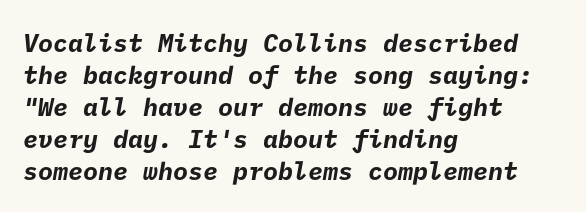
Q: Is the text bold? A: Yes.
Q: Is the text underlined? A: No.
Q: How is the paragraph aligned? A: Left-aligned.
Q: Is the spacing between letters normal or unusually wide? A: Normal.
Q: Is the spacing between lines tight, normal or loose? A: Normal.
